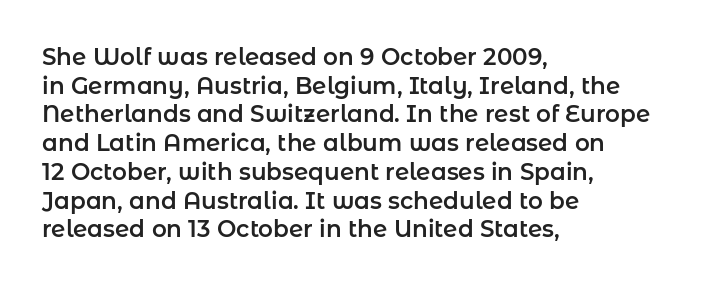
Quick note: not italic, upright. The letters sit at their default tracking, neither squeezed nor spread. The space between consecutive lines is moderate. This sample is left-justified, so line endings fall wherever the words run out. The string is rendered with underlining switched off.
